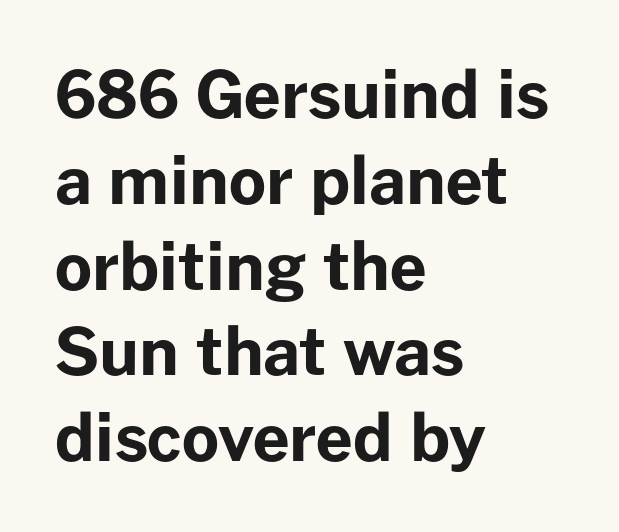
The image shows 65 px bold sans-serif type, upright; set left-aligned, normal line spacing (1.32x), normal letter spacing, not underlined; low stroke contrast and a medium x-height.
